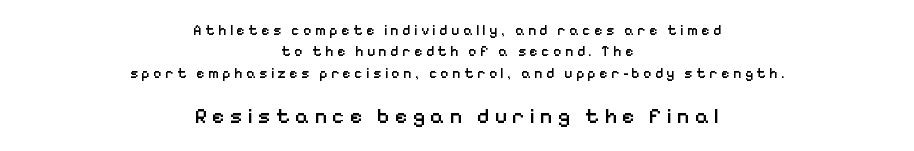
This rendering features lettering with no underline. The line texture is sparse and dotted thanks to wide tracking. Compare the two chunks: the lower has the greater cap height. Italic? Not at all — the glyphs are vertical.
